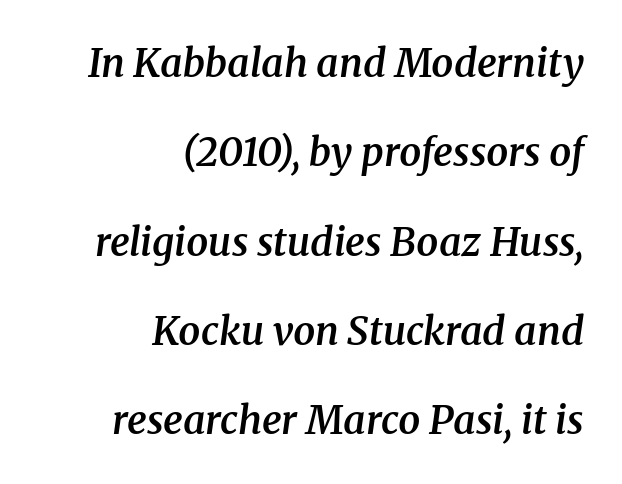
The image shows 39 px semibold serif type, italic (leaning right); set right-aligned, loose line spacing (2.29x), normal letter spacing, not underlined; medium stroke contrast and a medium x-height.
